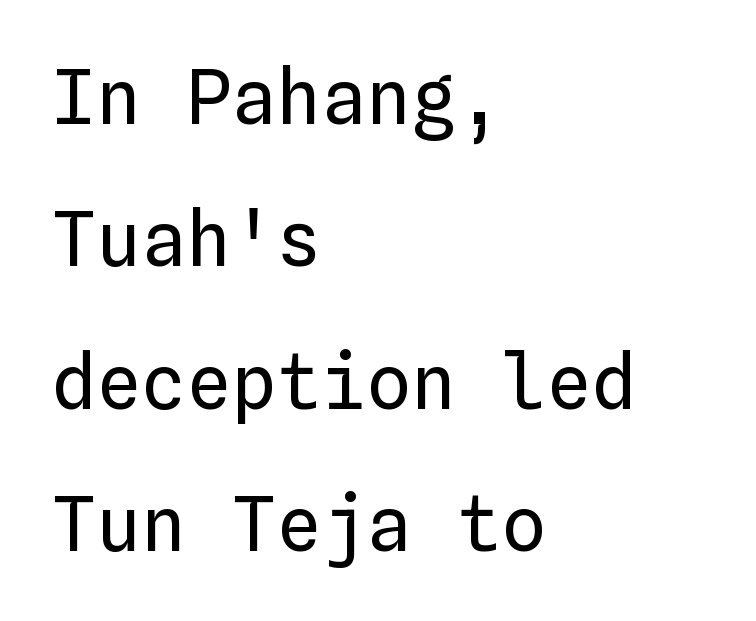
Q: Is the text bold? A: No.
Q: Is the text italic (slanted)? A: No, it is upright.
Q: Is the text underlined? A: No.
Q: How is the paragraph aligned? A: Left-aligned.
Q: Is the spacing between letters normal or unusually wide? A: Normal.
Q: Is the spacing between lines tight, normal or loose? A: Loose.
Q: Width (condensed, normal, or wide)? A: Normal.
Q: Stroke contrast? A: Low.
Q: x-height? A: Medium.
Q: Monospaced? A: Yes.
